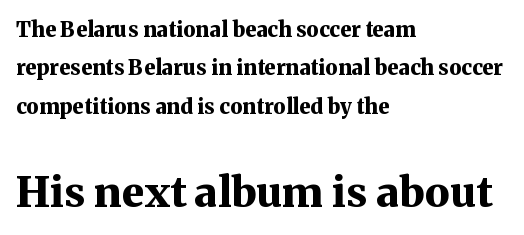
{"serif": "yes", "italic": "no", "bold": "yes", "weight": "bold", "width": "normal", "stroke_contrast": "medium", "x_height": "medium", "monospaced": "no", "underline": "no", "align": "left", "line_spacing_ratio": 1.83, "letter_spacing": "normal", "letter_spacing_em": 0.0, "larger_block": "second", "size_ratio": 2.0, "glyph_px": 42}
